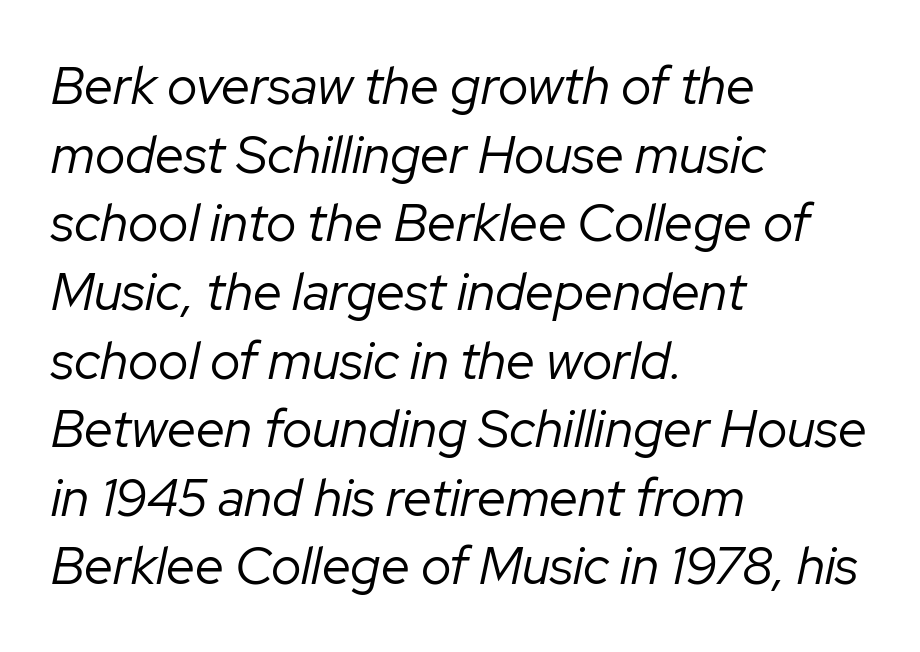
Q: Is the text bold? A: No.
Q: Is the text italic (slanted)? A: Yes, it leans right by about 12 degrees.
Q: Is the text underlined? A: No.
Q: How is the paragraph aligned? A: Left-aligned.
Q: Is the spacing between letters normal or unusually wide? A: Normal.
Q: Is the spacing between lines tight, normal or loose? A: Normal.
Q: Width (condensed, normal, or wide)? A: Normal.
Q: Stroke contrast? A: Low.
Q: x-height? A: Medium.
Q: Monospaced? A: No.
